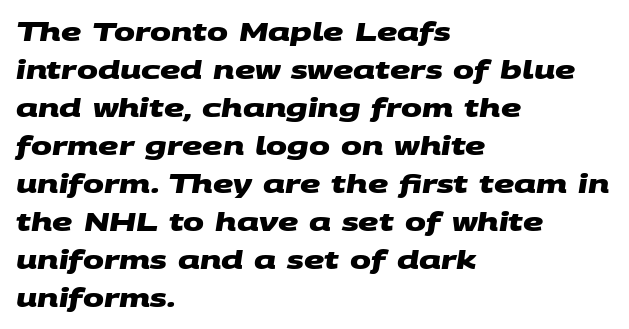
The gap between lines stays unmarked. Normally led — the rows are evenly, conventionally spaced. Alignment: flush left. Compared with an ordinary text face, these strokes are far heavier — a full bold. Students, note that the glyphs here touch the page at normal intervals.
